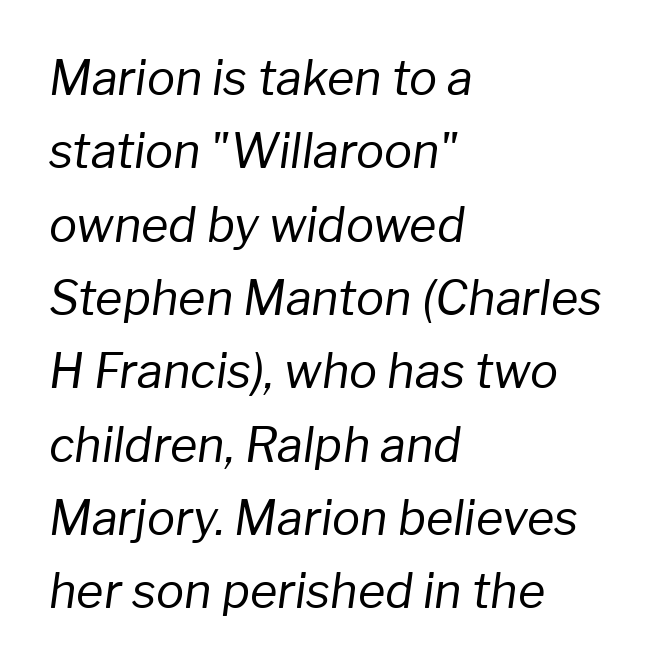
The image shows 47 px regular-weight type, italic (leaning right); set left-aligned, normal line spacing (1.56x), normal letter spacing, not underlined; low stroke contrast and a medium x-height.
